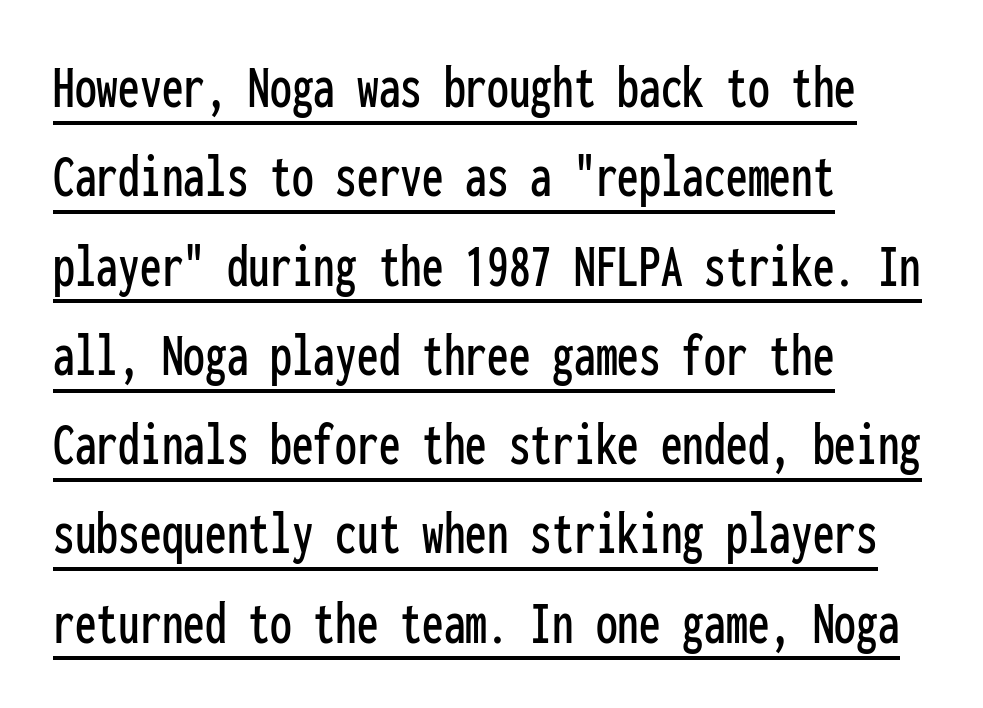
{"serif": "no", "italic": "no", "width": "condensed", "stroke_contrast": "low", "x_height": "medium", "monospaced": "yes", "underline": "yes", "align": "left", "line_spacing": "normal", "line_spacing_ratio": 1.44, "letter_spacing": "normal", "letter_spacing_em": 0.0, "glyph_px": 62}
